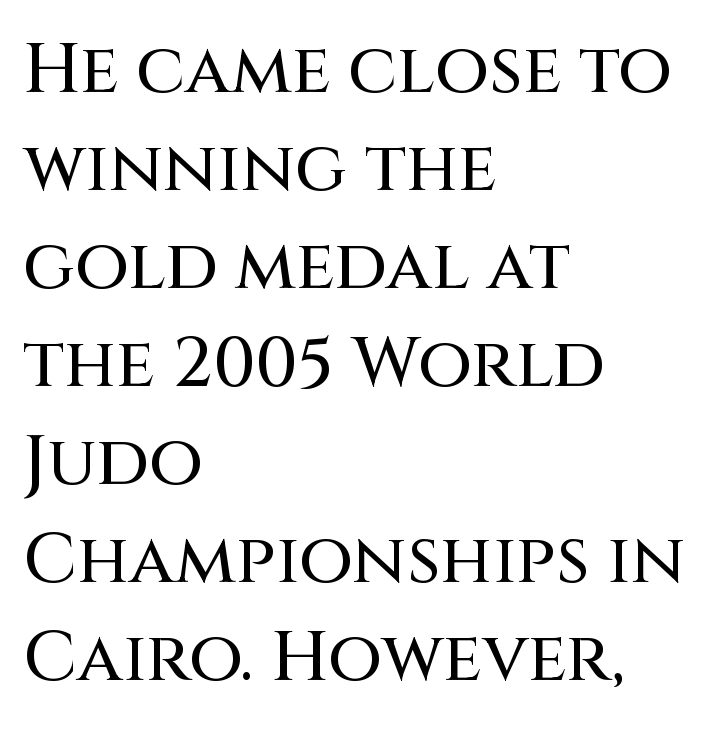
Q: Is the text italic (slanted)? A: No, it is upright.
Q: Is the typeface a serif or a sans-serif typeface? A: Sans-serif.
Q: Is the text underlined? A: No.
Q: How is the paragraph aligned? A: Left-aligned.
Q: Is the spacing between letters normal or unusually wide? A: Normal.
Q: Is the spacing between lines tight, normal or loose? A: Normal.
Q: Width (condensed, normal, or wide)? A: Normal.
Q: Stroke contrast? A: Medium.
Q: x-height? A: Large.
Q: Monospaced? A: No.
